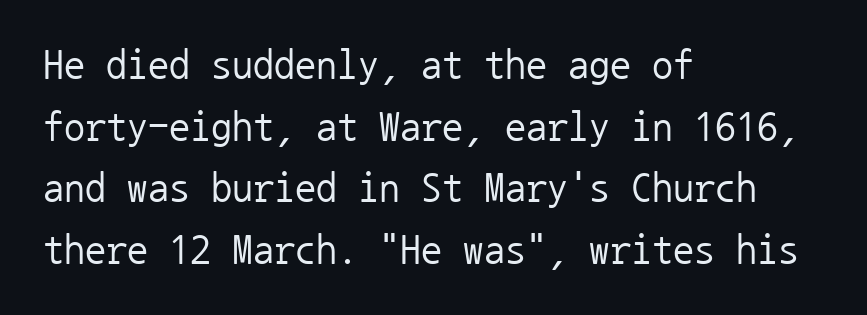
The image shows 42 px regular-weight sans-serif type, upright, monospaced; set left-aligned, normal line spacing (1.47x), normal letter spacing, not underlined; low stroke contrast and a medium x-height.
